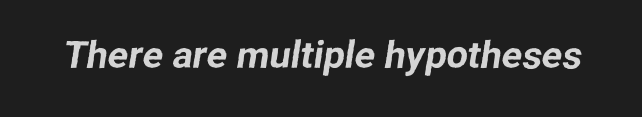
Regarding serifs, this sample does without them. The words here are not underlined. You could not count columns in this text — the font is proportionally spaced. Honestly, the letter spacing is just normal — you wouldn't notice it.
